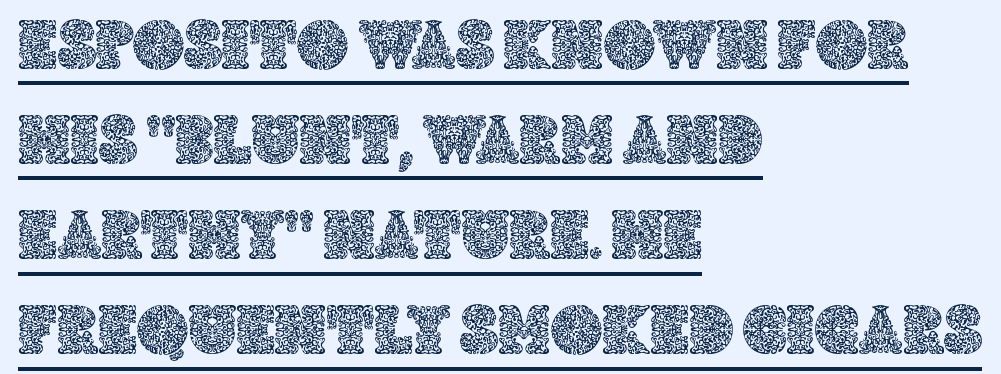
The image shows 71 px text type, upright; set left-aligned, normal line spacing (1.34x), normal letter spacing, underlined; a large x-height.
